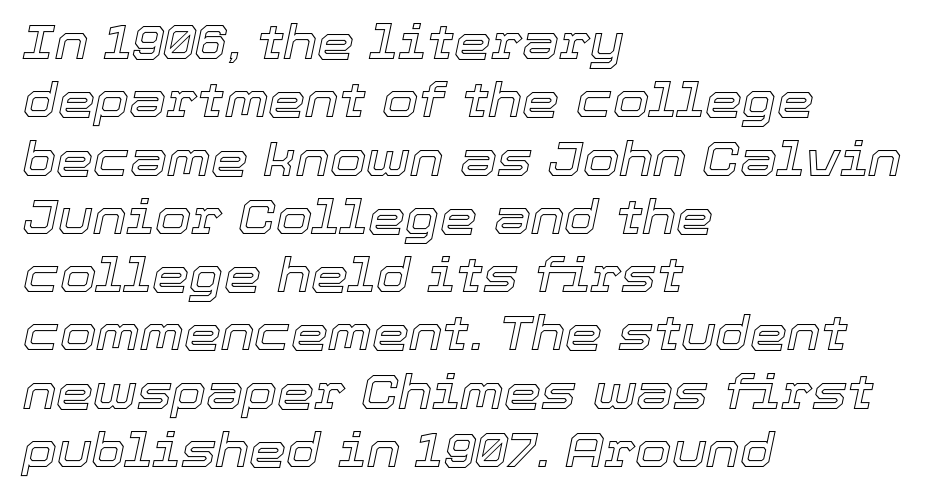
Q: Is the text italic (slanted)? A: Yes, it leans right by about 12 degrees.
Q: Is the text underlined? A: No.
Q: How is the paragraph aligned? A: Left-aligned.
Q: Is the spacing between letters normal or unusually wide? A: Normal.
Q: Width (condensed, normal, or wide)? A: Normal.
Q: x-height? A: Medium.
Q: Monospaced? A: No.
